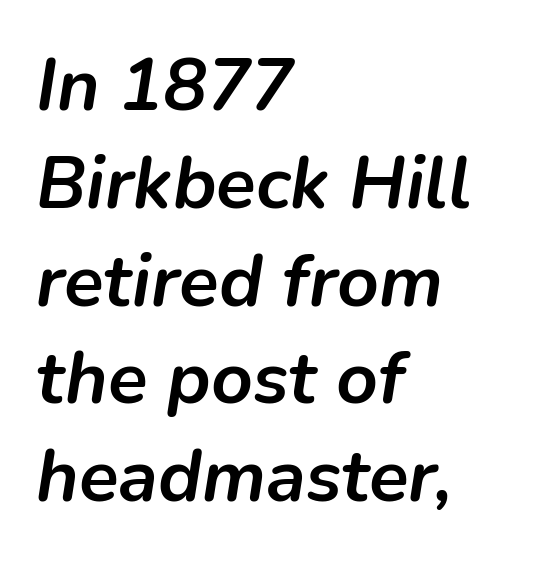
Q: Is the text bold? A: Yes.
Q: Is the text italic (slanted)? A: Yes, it leans right by about 9 degrees.
Q: Is the text underlined? A: No.
Q: How is the paragraph aligned? A: Left-aligned.
Q: Is the spacing between letters normal or unusually wide? A: Normal.
Q: Is the spacing between lines tight, normal or loose? A: Normal.
Q: Width (condensed, normal, or wide)? A: Normal.
Q: Stroke contrast? A: Low.
Q: x-height? A: Medium.
Q: Monospaced? A: No.
